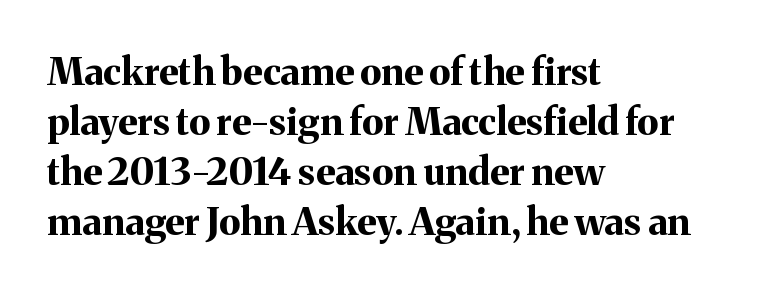
Q: Is the text bold? A: Yes.
Q: Is the text italic (slanted)? A: No, it is upright.
Q: Is the typeface a serif or a sans-serif typeface? A: Serif.
Q: Is the text underlined? A: No.
Q: How is the paragraph aligned? A: Left-aligned.
Q: Is the spacing between letters normal or unusually wide? A: Normal.
Q: Is the spacing between lines tight, normal or loose? A: Normal.
Q: Width (condensed, normal, or wide)? A: Normal.
Q: Stroke contrast? A: Medium.
Q: x-height? A: Medium.
Q: Monospaced? A: No.
